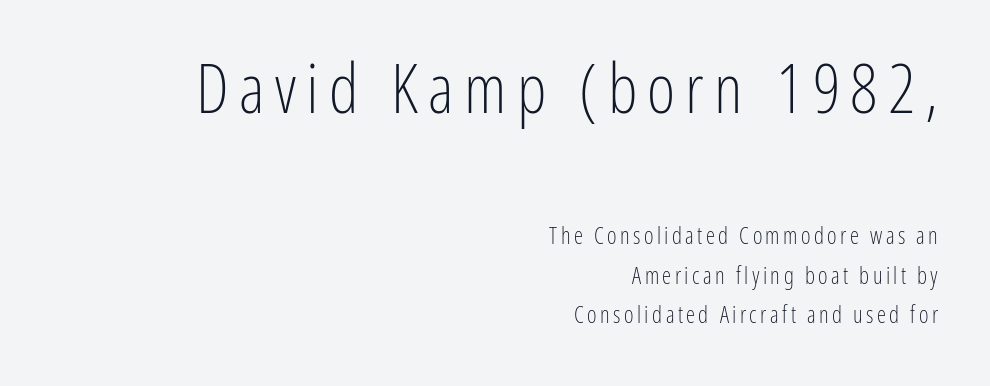
The image shows 68 px light, condensed sans-serif type, upright; set right-aligned, line spacing 1.72x, not underlined; the first (top) block is 2.96x larger; low stroke contrast and a medium x-height.
